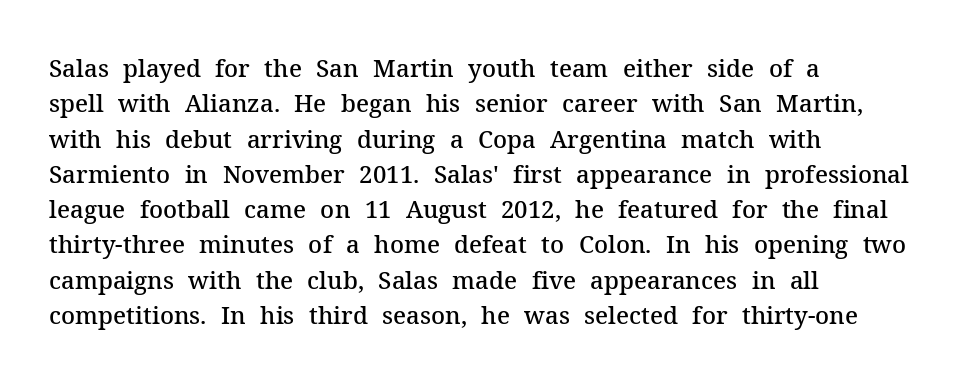
Q: Is the text bold? A: Semi-bold.
Q: Is the text italic (slanted)? A: No, it is upright.
Q: Is the text underlined? A: No.
Q: How is the paragraph aligned? A: Left-aligned.
Q: Is the spacing between letters normal or unusually wide? A: Normal.
Q: Is the spacing between lines tight, normal or loose? A: Normal.
